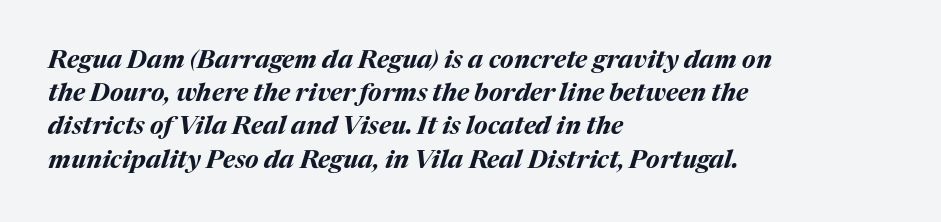
The image shows 25 px bold type, italic (leaning right); set left-aligned, normal line spacing (1.33x), normal letter spacing, not underlined.
